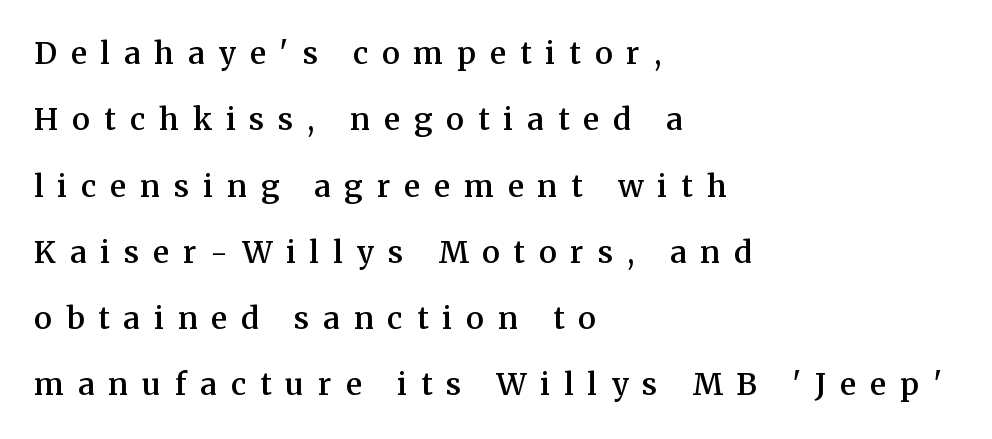
The image shows 30 px semibold serif type, upright; set left-aligned, loose line spacing (2.21x), unusually wide letter spacing (+0.47 em), not underlined; medium stroke contrast and a medium x-height.
